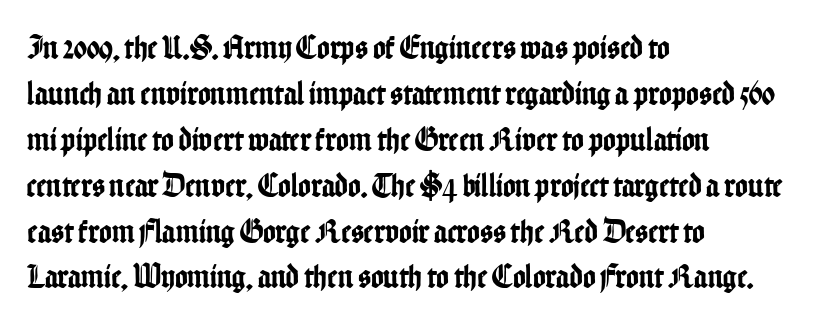
Descenders hang freely into open space. There is no visible air inserted between adjacent glyphs. Casual observation: everything's shoved over to the left. Posture: vertical. Leading: standard. Proportional: the letters do not fall into vertical columns.
